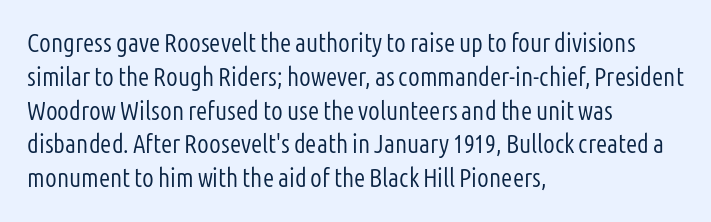
Descenders are the only things crossing below the line. Vertical strokes here are truly vertical. Compared with typical paragraphs, the rows here are spaced about the same. The setting favours the left margin, as ordinary paragraphs usually do.
